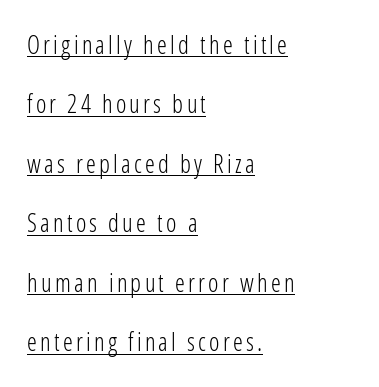
The image shows 25 px text type, upright; set left-aligned, loose line spacing (2.38x), underlined.
